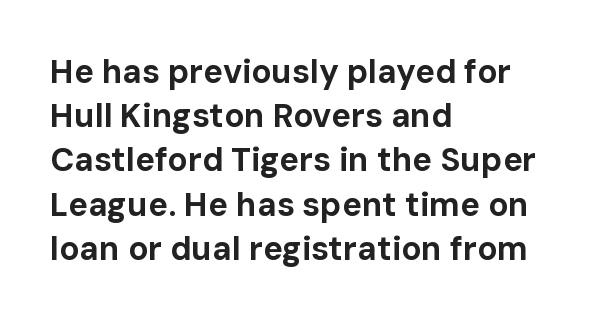
The image shows 33 px bold sans-serif type, upright; set left-aligned, normal line spacing (1.34x), normal letter spacing, not underlined; low stroke contrast and a medium x-height.
